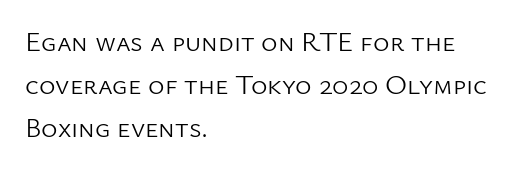
Q: Is the text bold? A: No.
Q: Is the text italic (slanted)? A: No, it is upright.
Q: Is the typeface a serif or a sans-serif typeface? A: Sans-serif.
Q: Is the text underlined? A: No.
Q: How is the paragraph aligned? A: Left-aligned.
Q: Is the spacing between letters normal or unusually wide? A: Normal.
Q: Is the spacing between lines tight, normal or loose? A: Normal.
Q: Width (condensed, normal, or wide)? A: Normal.
Q: Stroke contrast? A: Low.
Q: x-height? A: Medium.
Q: Monospaced? A: No.
